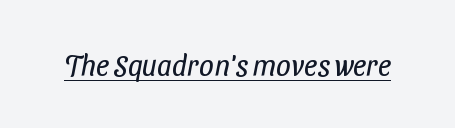
Q: Is the text bold? A: No.
Q: Is the typeface a serif or a sans-serif typeface? A: Sans-serif.
Q: Is the text underlined? A: Yes.
Q: Is the spacing between letters normal or unusually wide? A: Normal.
Q: Width (condensed, normal, or wide)? A: Condensed.
Q: Stroke contrast? A: Low.
Q: x-height? A: Medium.
Q: Monospaced? A: No.
